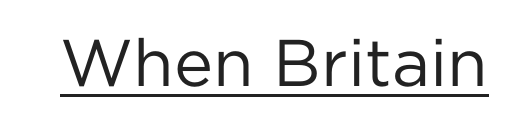
{"serif": "no", "italic": "no", "bold": "no", "weight": "regular", "width": "normal", "stroke_contrast": "low", "x_height": "medium", "monospaced": "no", "underline": "yes", "letter_spacing": "normal", "letter_spacing_em": 0.0, "glyph_px": 66}
